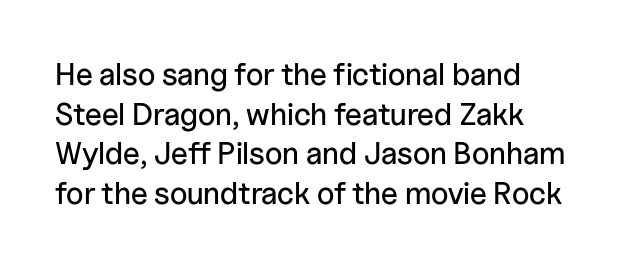
The space beneath each line is pristine and unruled. Tracking here is standard; glyphs follow each other at the usual distance. Each new line begins a customary step beneath the previous one. Do the characters align in a grid? No, the font is proportional. Rendered with straight, roman letterforms. This sample is left-justified, so line endings fall wherever the words run out.
